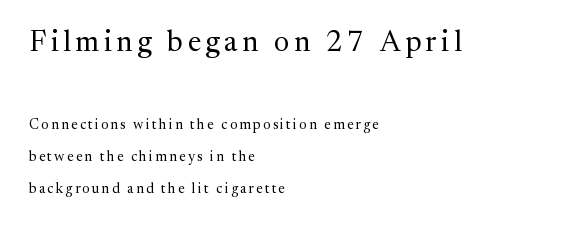
{"serif": "yes", "italic": "no", "bold": "no", "weight": "regular", "width": "normal", "stroke_contrast": "medium", "x_height": "medium", "monospaced": "no", "underline": "no", "align": "left", "line_spacing": "loose", "line_spacing_ratio": 2.27, "larger_block": "first", "size_ratio": 2.07, "glyph_px": 29}
